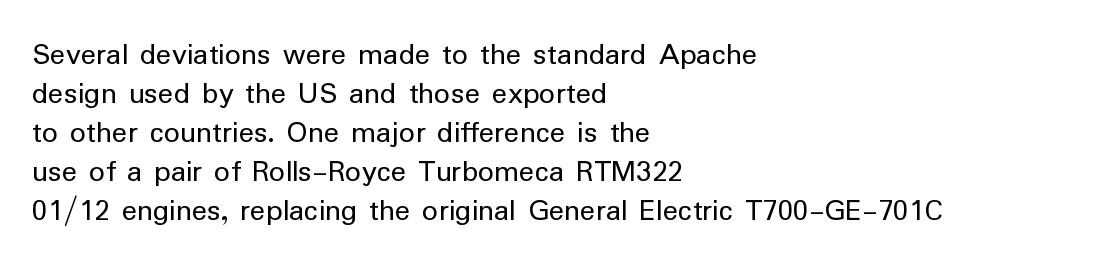
The image shows 32 px regular-weight sans-serif type, upright; set left-aligned, line spacing 1.22x, normal letter spacing, not underlined; low stroke contrast and a medium x-height.
